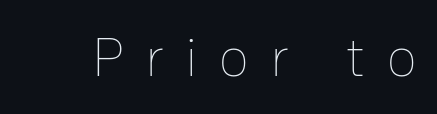
The image shows 55 px thin type, upright; set unusually wide letter spacing (+0.39 em), not underlined; low stroke contrast and a medium x-height.
